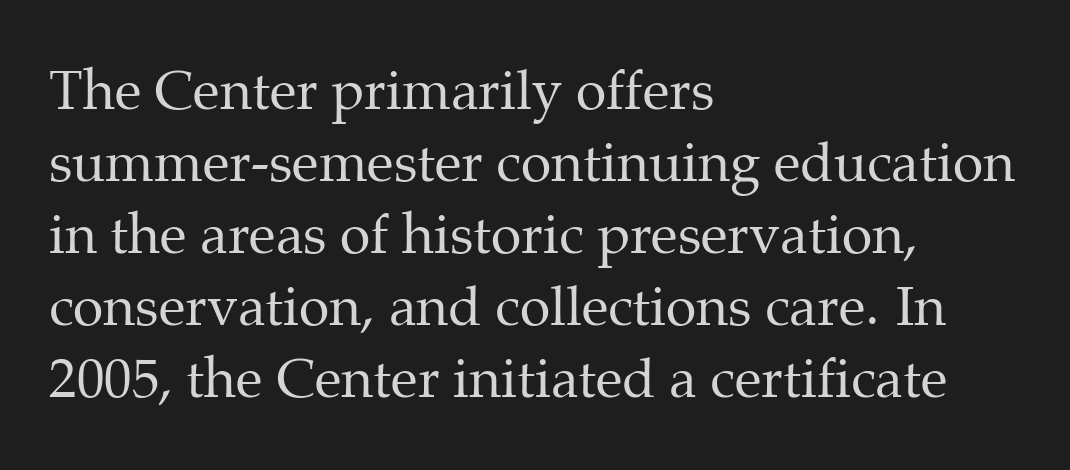
The image shows 55 px regular-weight serif type, upright; set left-aligned, normal line spacing (1.31x), normal letter spacing, not underlined; medium stroke contrast and a medium x-height.
